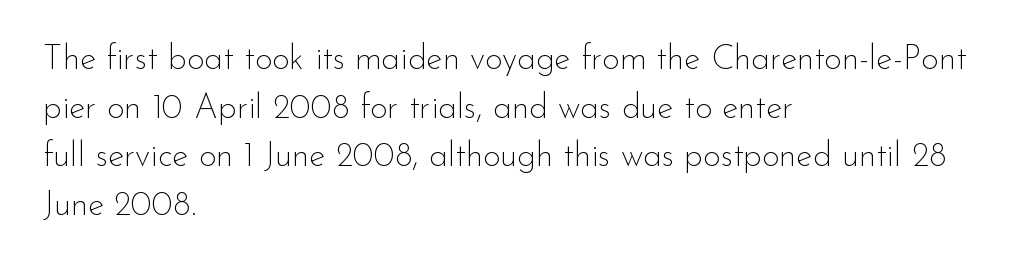
The image shows 34 px thin sans-serif type, upright; set left-aligned, normal line spacing (1.43x), normal letter spacing, not underlined; low stroke contrast and a small x-height.
